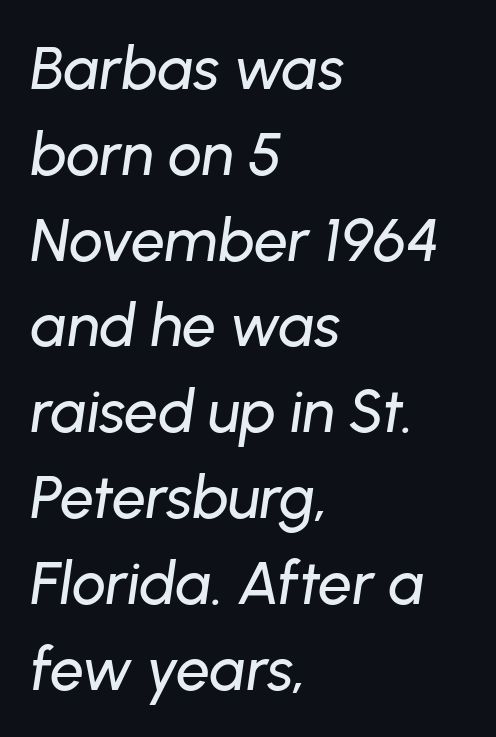
The image shows 60 px text type, italic (leaning right); set left-aligned, normal line spacing (1.43x), normal letter spacing, not underlined; low stroke contrast and a medium x-height.
